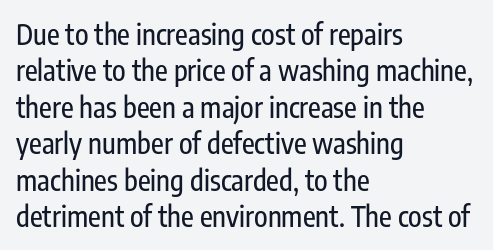
Q: Is the text italic (slanted)? A: No, it is upright.
Q: Is the typeface a serif or a sans-serif typeface? A: Sans-serif.
Q: Is the text underlined? A: No.
Q: How is the paragraph aligned? A: Left-aligned.
Q: Is the spacing between letters normal or unusually wide? A: Normal.
Q: Is the spacing between lines tight, normal or loose? A: Normal.
Q: Width (condensed, normal, or wide)? A: Condensed.
Q: Stroke contrast? A: Low.
Q: x-height? A: Medium.
Q: Monospaced? A: No.
